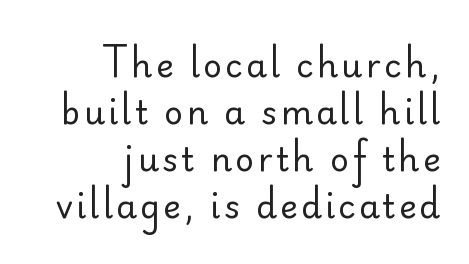
The image shows 33 px regular-weight sans-serif type, upright; set right-aligned, normal line spacing (1.42x), not underlined; low stroke contrast and a small x-height.
